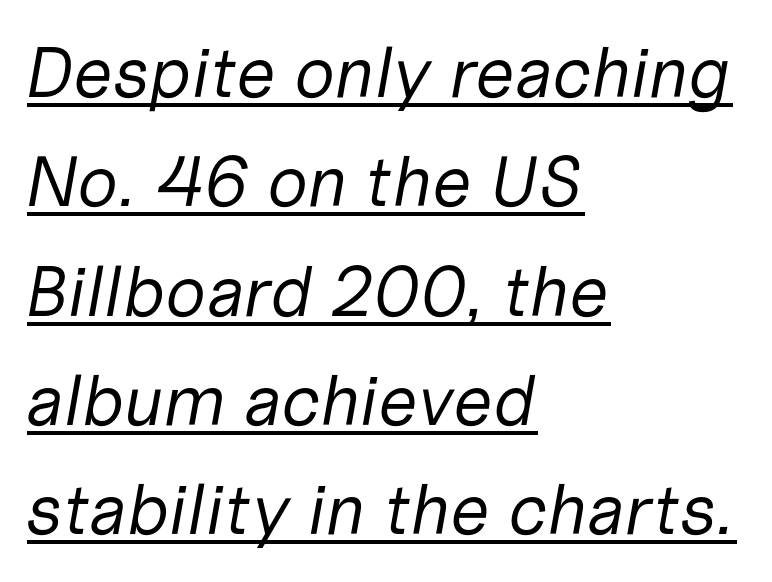
The rendering uses natural spacing where letterforms have individual widths. Characters are canted at an angle relative to the baseline's perpendicular. Stems and bowls with no extra thickness — not bold. Here the glyphs are tracked normally, forming tight word shapes. Like a heading marked for emphasis, these lines bear an underscore. The rendering anchors every line to the left-hand side.
